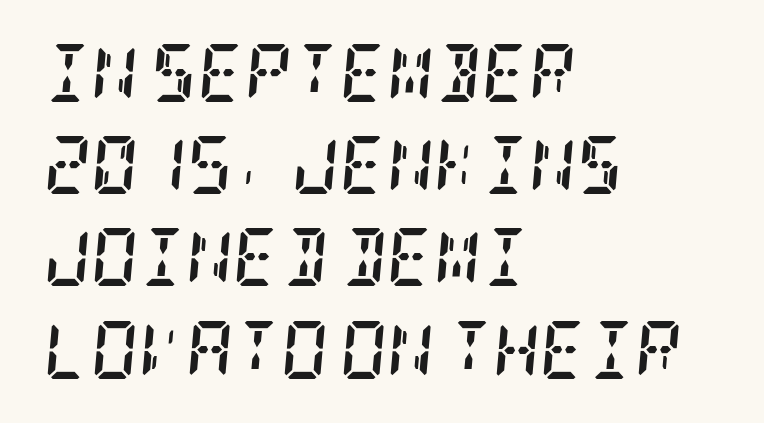
Typeset ragged right — the left edge is the straight one. The tracking reads as untouched default to a designer's eye. I'd describe the lettering as bold — thick and assertive. A normal amount of white space separates one row of letters from the next. Old-style or modern, the face here clearly has serifs. Decoration check: the copy has no underline.
